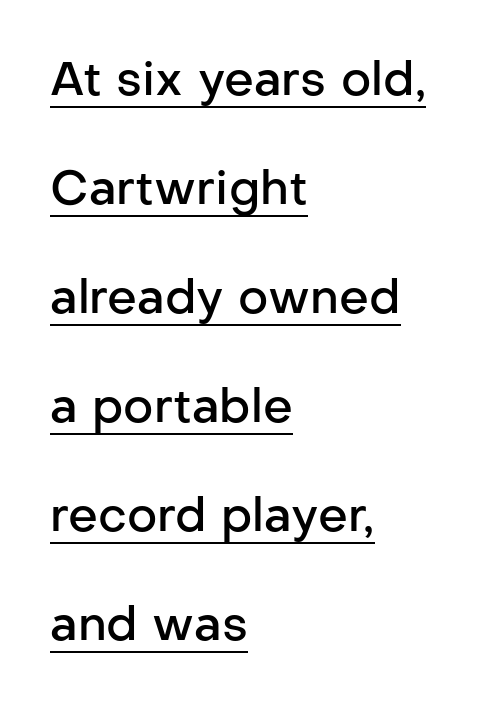
Stroke thickness is moderately raised; the sample reads as semibold. This rendering features underlined lettering. Spacing between characters is what you'd get straight out of the box. Here the designer chose a conventional face with non-uniform glyph widths.
